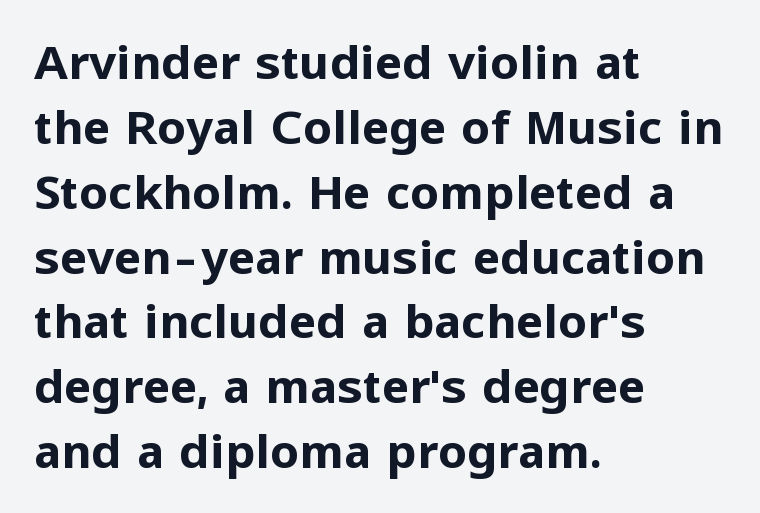
Visually the block forms a straight wall on the left and a jagged coastline on the right. The line texture is even and compact thanks to regular tracking. Does the type have serifs? No, each stem ends abruptly. The typesetting leans heavy: a genuine bold. Regular leading. The zone under the glyphs is completely vacant.
